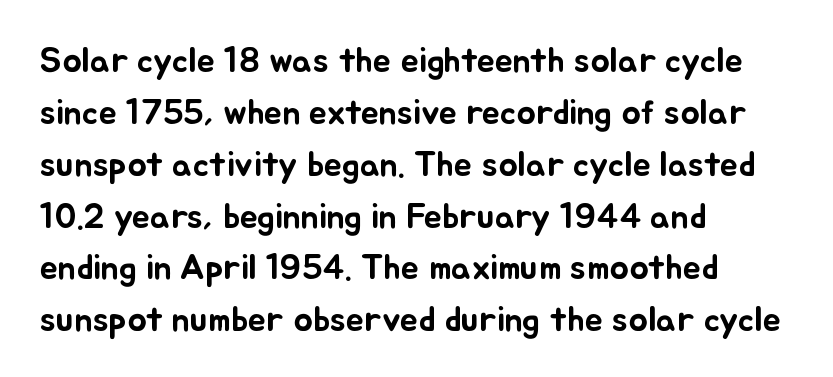
{"italic": "no", "width": "normal", "stroke_contrast": "low", "x_height": "small", "monospaced": "no", "underline": "no", "align": "left", "line_spacing": "normal", "line_spacing_ratio": 1.44, "letter_spacing": "normal", "letter_spacing_em": 0.0, "glyph_px": 36}
